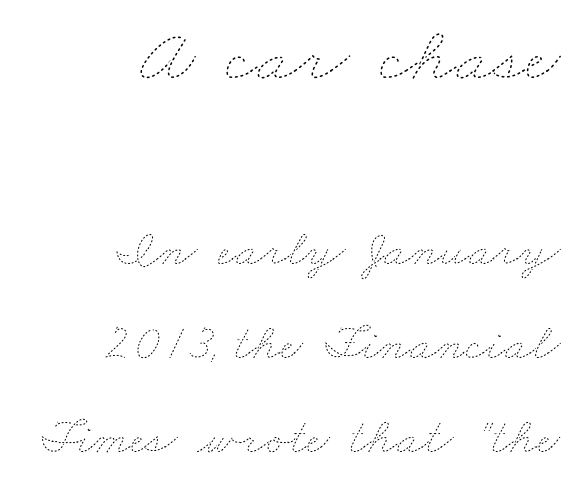
Q: Is the text bold? A: No.
Q: Is the text underlined? A: No.
Q: How is the paragraph aligned? A: Right-aligned.
Q: Is the spacing between letters normal or unusually wide? A: Normal.
Q: Which block of text is set in a larger size, the first (top) or the second (bottom)? A: The first (top) one.
Q: Width (condensed, normal, or wide)? A: Wide.
Q: Stroke contrast? A: Low.
Q: x-height? A: Small.
Q: Monospaced? A: No.
